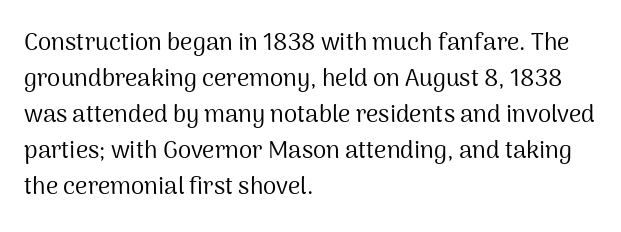
{"italic": "no", "bold": "no", "underline": "no", "align": "left", "line_spacing": "normal", "line_spacing_ratio": 1.5, "letter_spacing": "normal", "letter_spacing_em": 0.0, "glyph_px": 24}
